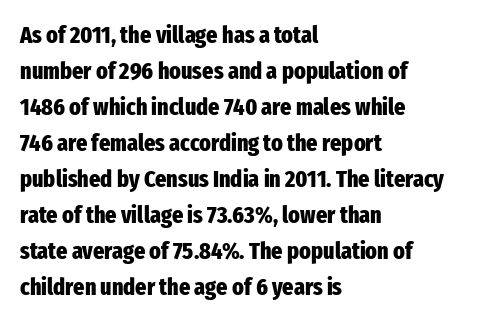
Q: Is the text bold? A: Yes.
Q: Is the text italic (slanted)? A: No, it is upright.
Q: Is the text underlined? A: No.
Q: How is the paragraph aligned? A: Left-aligned.
Q: Is the spacing between letters normal or unusually wide? A: Normal.
Q: Is the spacing between lines tight, normal or loose? A: Normal.
